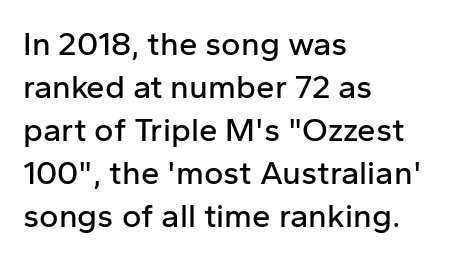
Q: Is the text italic (slanted)? A: No, it is upright.
Q: Is the typeface a serif or a sans-serif typeface? A: Sans-serif.
Q: Is the text underlined? A: No.
Q: How is the paragraph aligned? A: Left-aligned.
Q: Is the spacing between letters normal or unusually wide? A: Normal.
Q: Is the spacing between lines tight, normal or loose? A: Normal.
Q: Width (condensed, normal, or wide)? A: Normal.
Q: Stroke contrast? A: Low.
Q: x-height? A: Medium.
Q: Monospaced? A: No.
